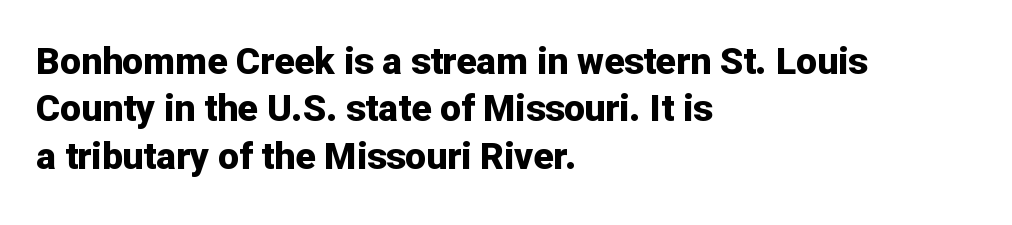
The image shows 37 px bold sans-serif type, upright; set left-aligned, normal line spacing (1.28x), normal letter spacing, not underlined; low stroke contrast and a medium x-height.
